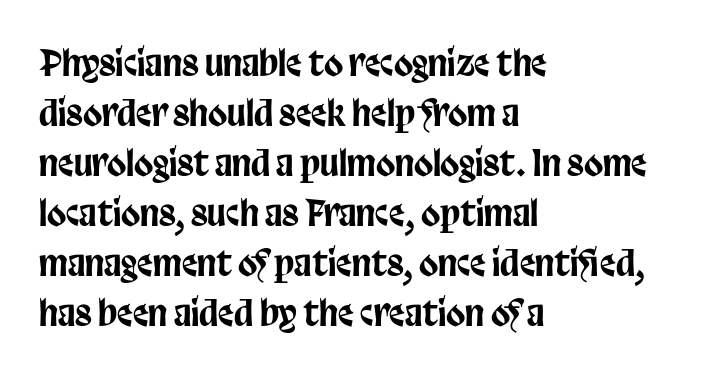
Nobody touched the tracking dial on this one. Posture: vertical. Each letter keeps its own natural width here, so spacing adapts to shape. Just letters on the line, the space beneath them empty. Caption: multi-line text, flush left, ragged right.
